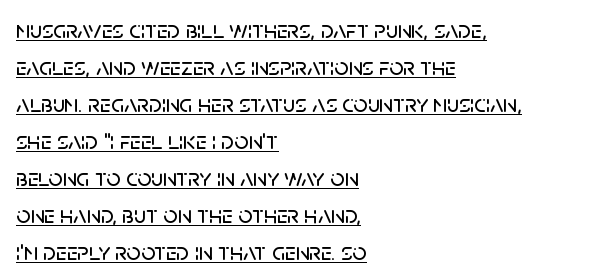
{"italic": "no", "underline": "yes", "align": "left", "line_spacing": "normal", "line_spacing_ratio": 1.48, "letter_spacing": "normal", "letter_spacing_em": 0.0, "glyph_px": 25}
